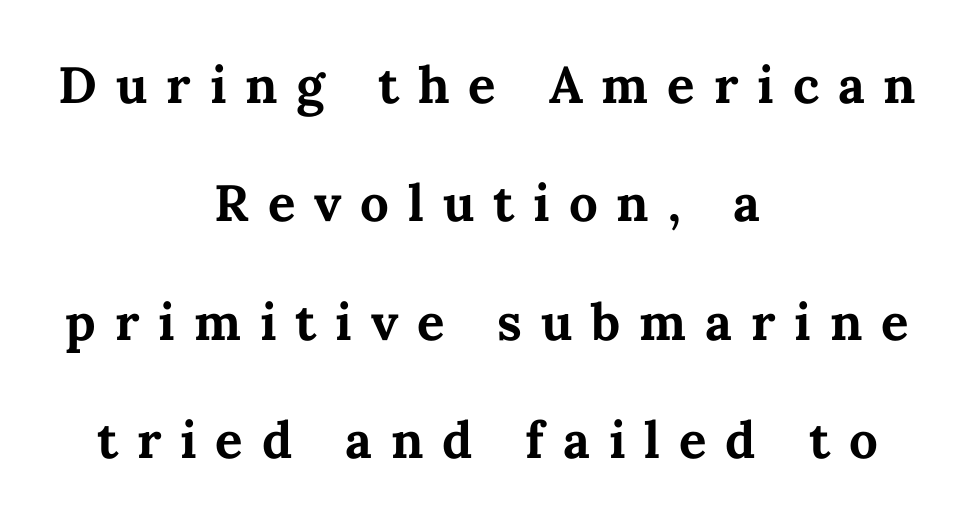
{"italic": "no", "bold": "yes", "weight": "bold", "width": "normal", "stroke_contrast": "medium", "x_height": "medium", "monospaced": "no", "underline": "no", "align": "center", "line_spacing": "loose", "line_spacing_ratio": 2.32, "letter_spacing": "wide", "letter_spacing_em": 0.37, "glyph_px": 51}
